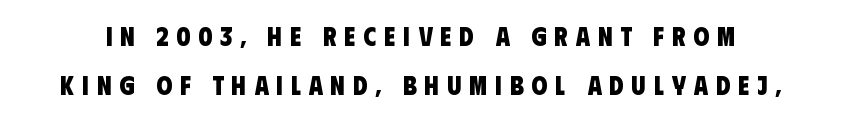
Baseline-to-baseline distance is far greater than the letter height. Heavy, bold letterforms. Letter spacing: wide. The passage shown is not underscored anywhere.
